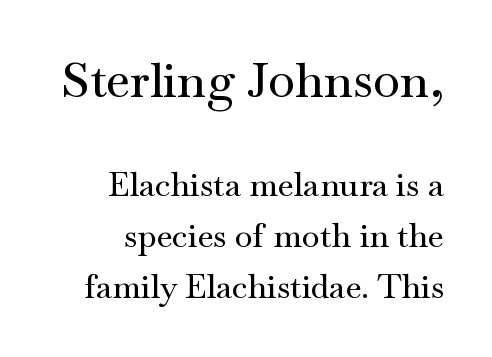
The letters stand upright; this is a roman face. Large over small — that's the arrangement of the two blocks here. You could not count columns in this text — the font is proportionally spaced. Look at the tracking — it's just the regular setting, nothing added. Font category for this specimen: serif.
